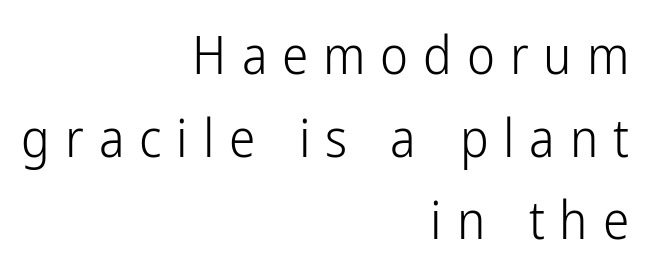
The image shows 53 px light, condensed sans-serif type, upright; set right-aligned, normal line spacing (1.56x), unusually wide letter spacing (+0.28 em), not underlined; low stroke contrast and a medium x-height.
